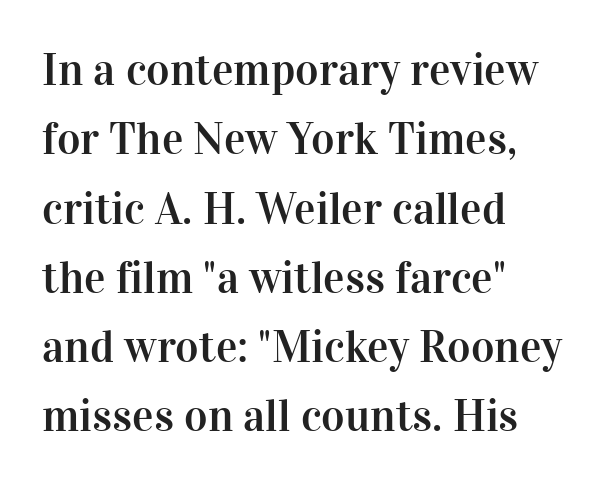
Is this a fixed-width face? No — the glyphs have proportional, varying widths. Unlike italic type, these characters show no tilt at all. In CSS terms this would be text-align: left. Tracking value appears to be zero — textbook default spacing.
